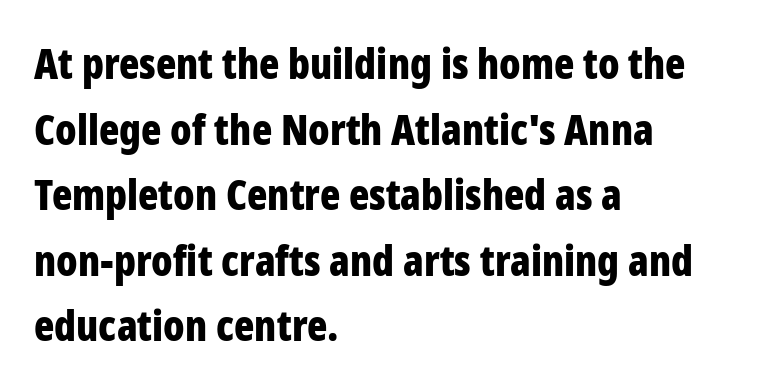
{"serif": "no", "italic": "no", "bold": "yes", "weight": "bold", "width": "condensed", "stroke_contrast": "low", "x_height": "medium", "monospaced": "no", "underline": "no", "align": "left", "line_spacing": "normal", "line_spacing_ratio": 1.56, "letter_spacing": "normal", "letter_spacing_em": 0.0, "glyph_px": 42}
